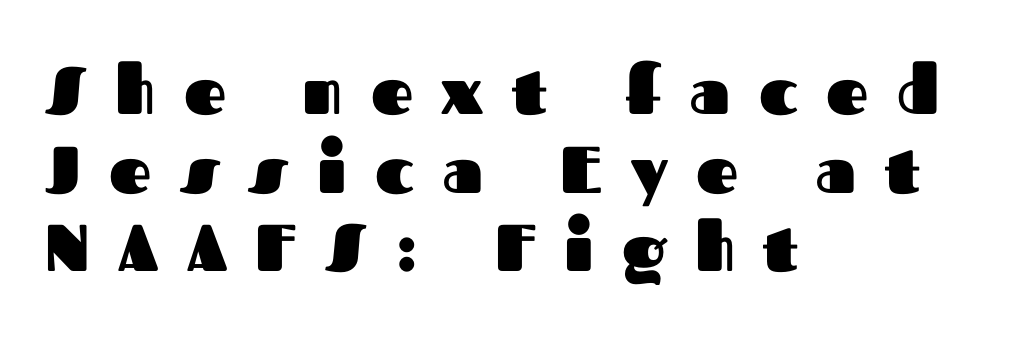
{"serif": "no", "italic": "no", "bold": "yes", "weight": "heavy", "width": "normal", "stroke_contrast": "medium", "x_height": "medium", "monospaced": "no", "underline": "no", "align": "left", "line_spacing_ratio": 1.19, "letter_spacing": "wide", "letter_spacing_em": 0.43, "glyph_px": 66}
